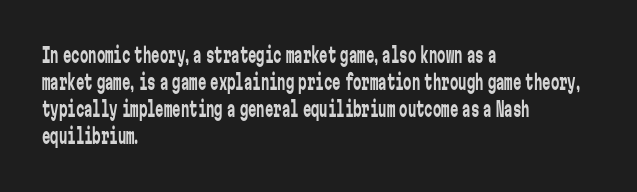
Q: Is the text bold? A: No.
Q: Is the text italic (slanted)? A: No, it is upright.
Q: Is the text underlined? A: No.
Q: How is the paragraph aligned? A: Left-aligned.
Q: Is the spacing between letters normal or unusually wide? A: Normal.
Q: Is the spacing between lines tight, normal or loose? A: Normal.
